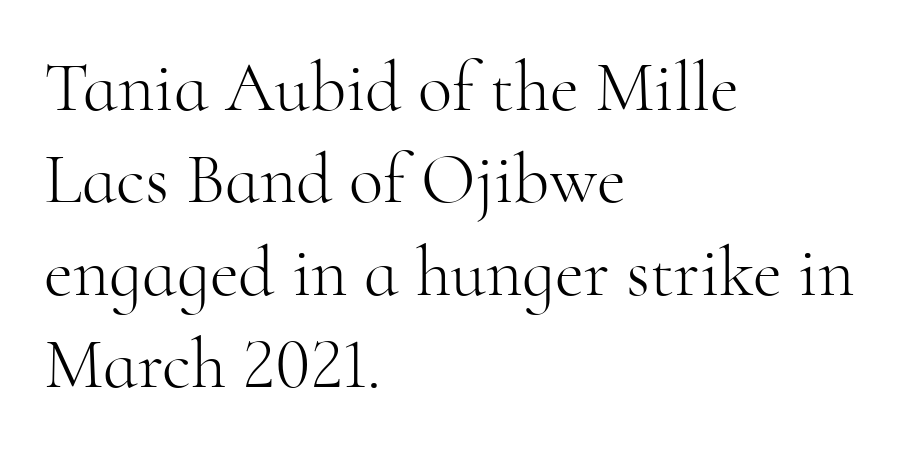
These lines are rendered in a variable-pitch font. Rendered with straight, roman letterforms. Whoever set this chose a conventional vertical rhythm. Compared with typical body copy, the letter spacing here is the same.
